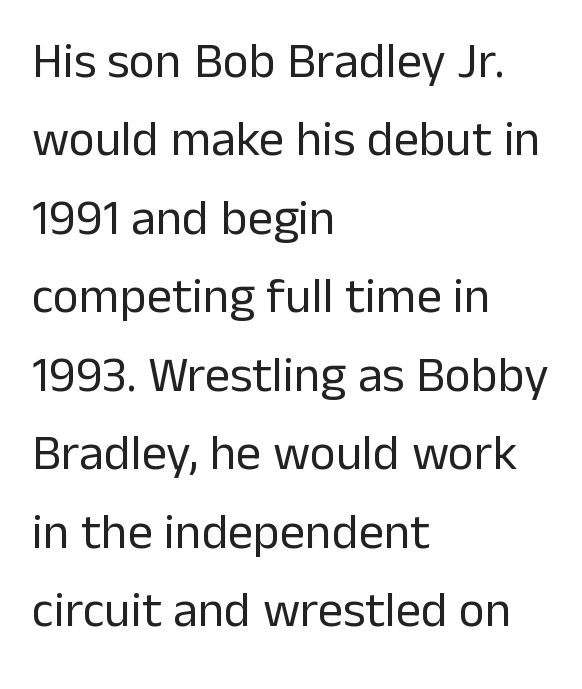
The image shows 50 px regular-weight sans-serif type, upright; set left-aligned, normal line spacing (1.57x), normal letter spacing, not underlined; low stroke contrast and a medium x-height.
